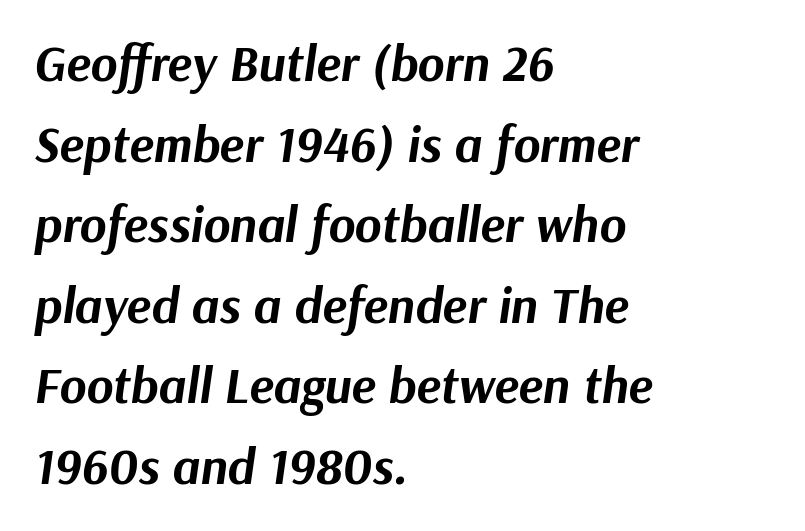
{"italic": "yes", "lean": "right", "slant_degrees": 9, "bold": "yes", "weight": "bold", "width": "normal", "stroke_contrast": "medium", "x_height": "medium", "monospaced": "no", "underline": "no", "align": "left", "line_spacing": "normal", "line_spacing_ratio": 1.58, "letter_spacing": "normal", "letter_spacing_em": 0.0, "glyph_px": 51}
